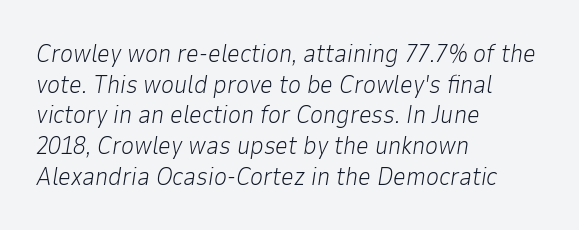
{"italic": "yes", "lean": "right", "slant_degrees": 9, "bold": "no", "underline": "no", "align": "left", "line_spacing_ratio": 1.23, "letter_spacing": "normal", "letter_spacing_em": 0.0, "glyph_px": 25}
